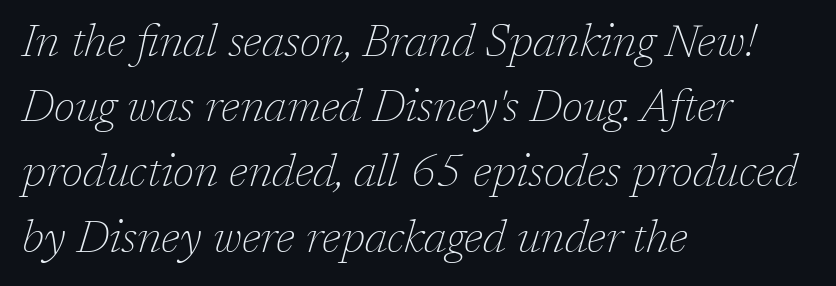
The image shows 45 px thin serif type, italic (leaning right); set left-aligned, normal line spacing (1.45x), normal letter spacing, not underlined; low stroke contrast and a medium x-height.
